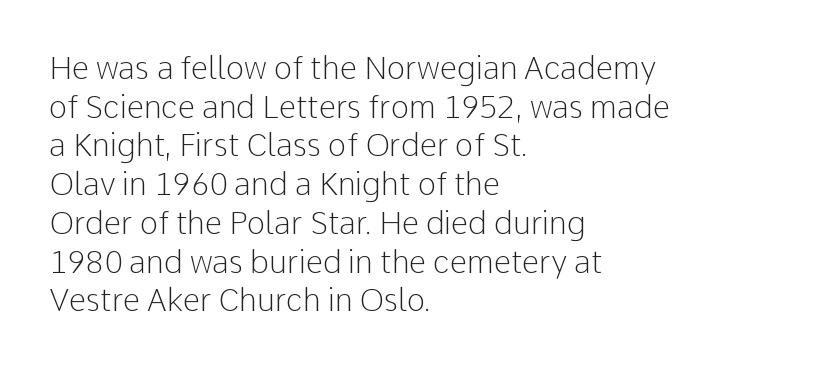
The image shows 31 px light sans-serif type, upright; set left-aligned, normal line spacing (1.25x), normal letter spacing, not underlined; low stroke contrast and a medium x-height.
